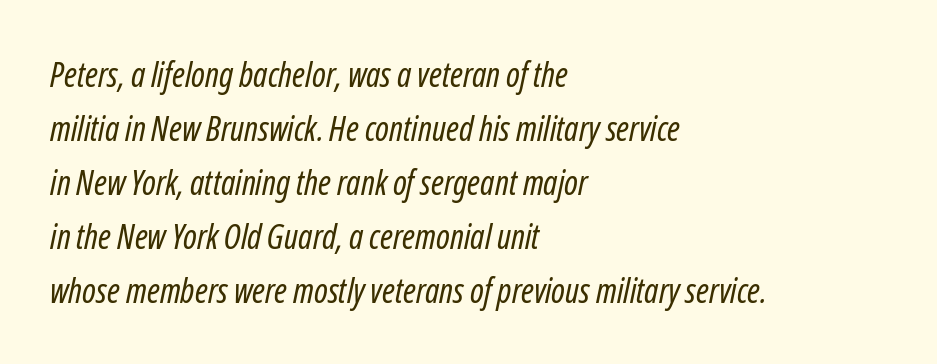
Q: Is the text bold? A: No.
Q: Is the text italic (slanted)? A: Yes, it leans right by about 12 degrees.
Q: Is the text underlined? A: No.
Q: How is the paragraph aligned? A: Left-aligned.
Q: Is the spacing between letters normal or unusually wide? A: Normal.
Q: Is the spacing between lines tight, normal or loose? A: Normal.
Q: Width (condensed, normal, or wide)? A: Condensed.
Q: Stroke contrast? A: Low.
Q: x-height? A: Medium.
Q: Monospaced? A: No.
